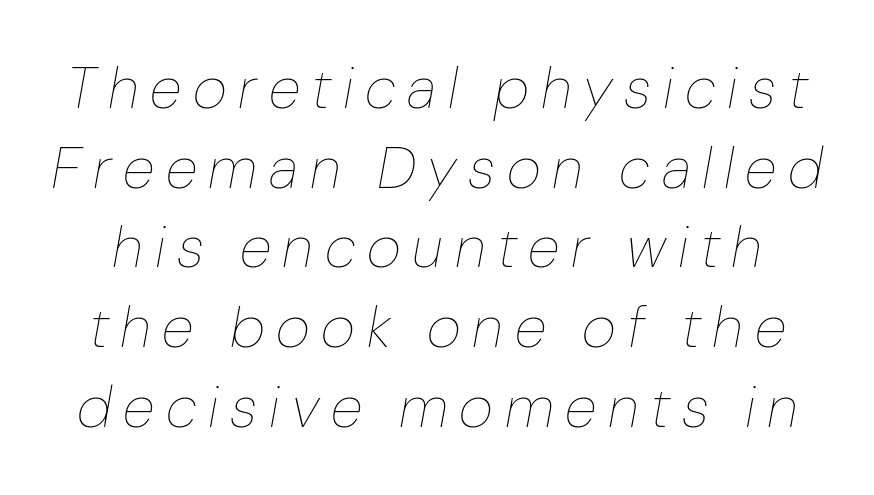
Line spacing here is normal. The strokes are not fattened; the text isn't bold. The letters advance in unequal steps, a hallmark of proportional type. Letter spacing: wide.
